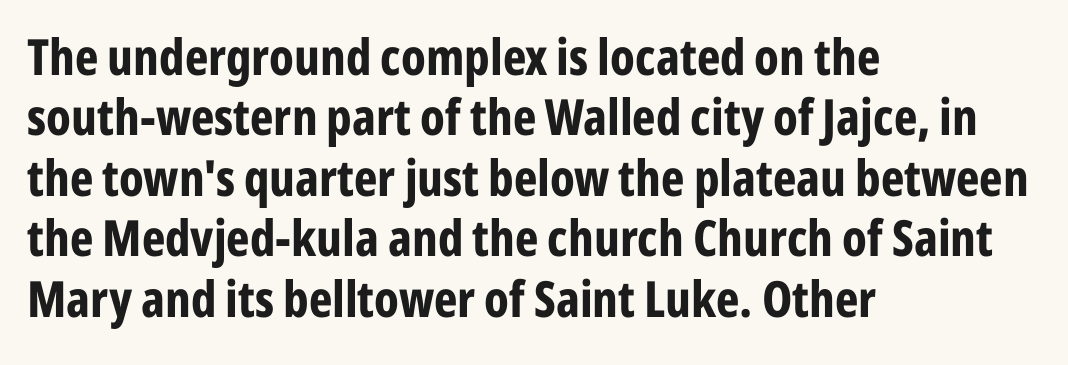
Layout note: lines flush left. Glance below the letters and you will spot only blank space. Notice how the stems are strictly vertical — no italics here. The rendering uses natural spacing where letterforms have individual widths. The letters sit at their default tracking, neither squeezed nor spread. Stroke terminals: plain, sans-serif.
